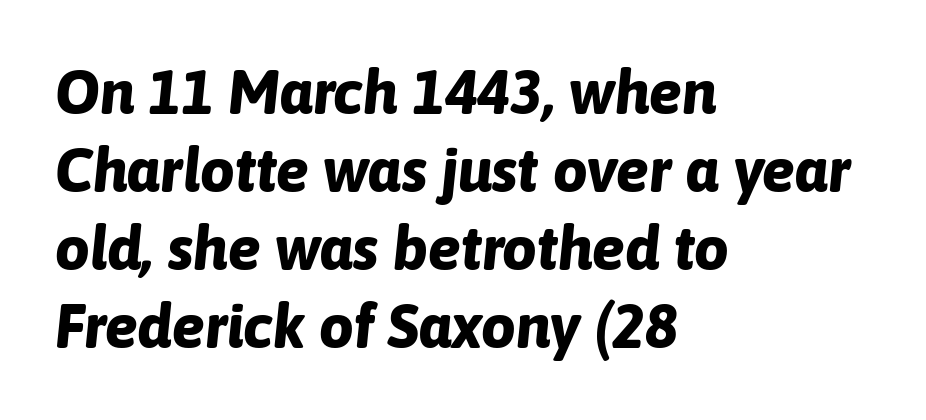
The image shows 61 px bold type, italic (leaning right); set left-aligned, normal line spacing (1.28x), normal letter spacing, not underlined; low stroke contrast and a medium x-height.
